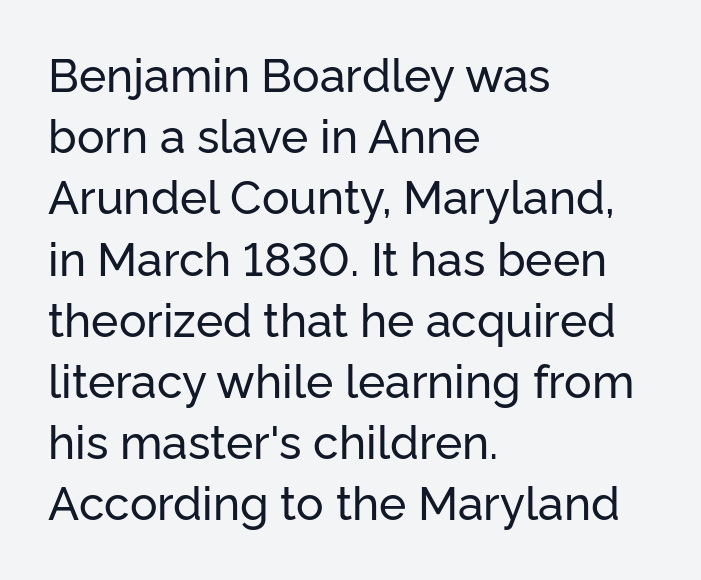
Q: Is the text italic (slanted)? A: No, it is upright.
Q: Is the typeface a serif or a sans-serif typeface? A: Sans-serif.
Q: Is the text underlined? A: No.
Q: How is the paragraph aligned? A: Left-aligned.
Q: Is the spacing between letters normal or unusually wide? A: Normal.
Q: Is the spacing between lines tight, normal or loose? A: Normal.
Q: Width (condensed, normal, or wide)? A: Normal.
Q: Stroke contrast? A: Low.
Q: x-height? A: Medium.
Q: Monospaced? A: No.
